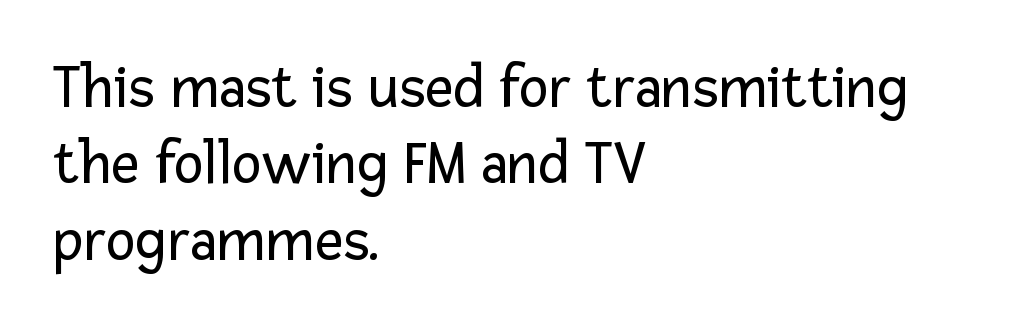
The image shows 62 px regular-weight sans-serif type, upright; set left-aligned, line spacing 1.23x, normal letter spacing, not underlined; low stroke contrast and a medium x-height.
